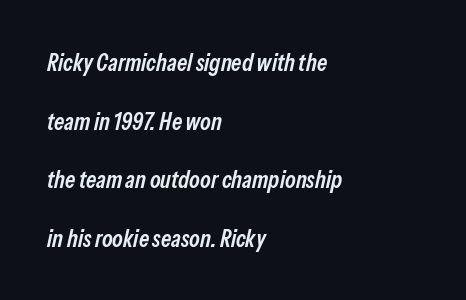
Decoration check: the copy has no underline. The lines are quadded left. There's an unmistakable incline to the writing here. Successive baselines arrive slowly, with a big drop between each. A somewhat darkened texture: the type is semibold rather than bold. Observe the ordinary spacing: letters are neighbours, not strangers.
